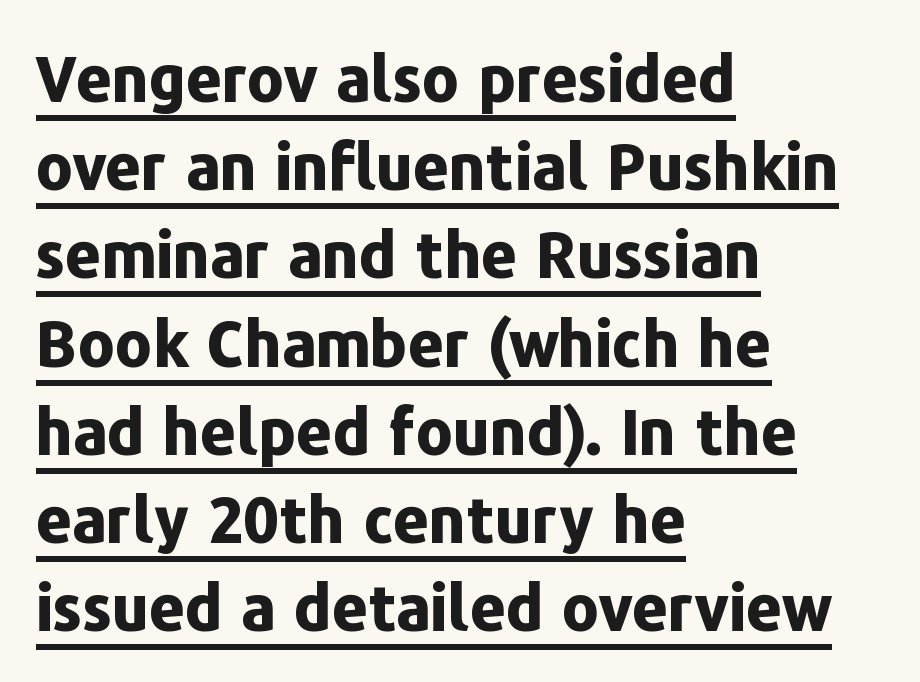
{"serif": "no", "italic": "no", "bold": "yes", "weight": "bold", "width": "normal", "stroke_contrast": "low", "x_height": "medium", "monospaced": "no", "underline": "yes", "align": "left", "line_spacing": "normal", "line_spacing_ratio": 1.4, "letter_spacing": "normal", "letter_spacing_em": 0.0, "glyph_px": 63}
